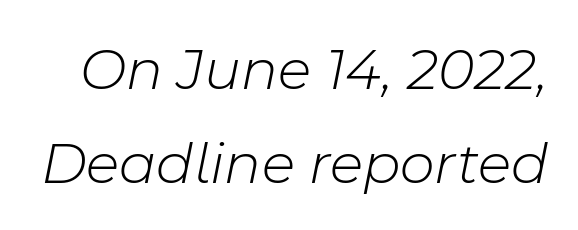
{"italic": "yes", "lean": "right", "slant_degrees": 11, "bold": "no", "weight": "light", "width": "normal", "stroke_contrast": "low", "x_height": "medium", "monospaced": "no", "underline": "no", "line_spacing": "normal", "line_spacing_ratio": 1.57, "letter_spacing": "normal", "letter_spacing_em": 0.0, "glyph_px": 60}
